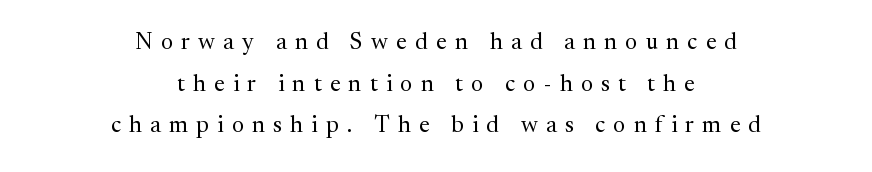
Q: Is the text bold? A: No.
Q: Is the text italic (slanted)? A: No, it is upright.
Q: Is the text underlined? A: No.
Q: How is the paragraph aligned? A: Centered.
Q: Is the spacing between letters normal or unusually wide? A: Unusually wide.
